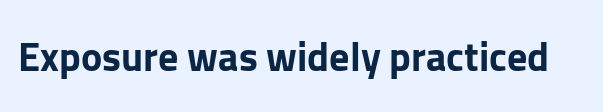
The image shows 40 px bold sans-serif type, upright; set normal letter spacing, not underlined; low stroke contrast and a medium x-height.
